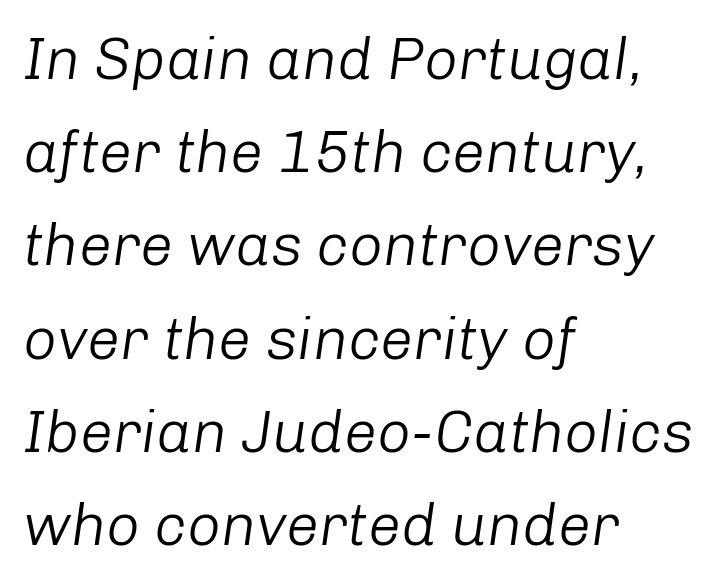
{"italic": "yes", "lean": "right", "slant_degrees": 8, "bold": "no", "weight": "light", "width": "normal", "stroke_contrast": "low", "x_height": "medium", "monospaced": "no", "underline": "no", "align": "left", "line_spacing": "normal", "line_spacing_ratio": 1.58, "letter_spacing": "normal", "letter_spacing_em": 0.0, "glyph_px": 59}
